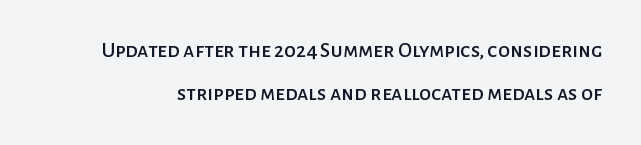
{"italic": "no", "underline": "no", "line_spacing": "loose", "line_spacing_ratio": 1.96, "letter_spacing": "normal", "letter_spacing_em": 0.0, "glyph_px": 22}
